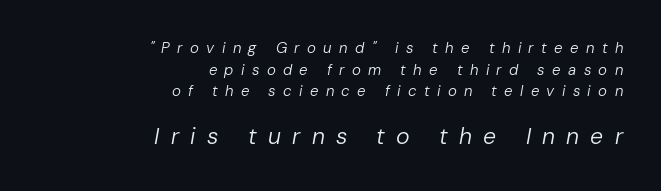
The image shows 23 px text type, italic (leaning right); set right-aligned, normal line spacing (1.44x), unusually wide letter spacing (+0.49 em), not underlined; the second (bottom) block is 1.53x larger.
